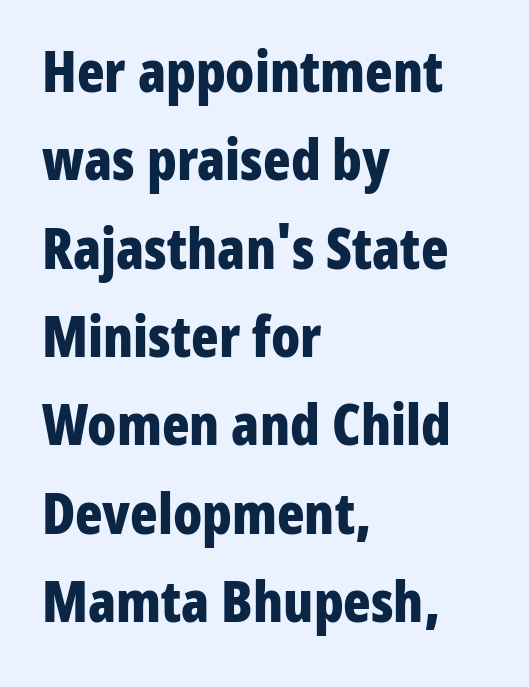
Each glyph is drawn with heavy, bold strokes. Italic? Not at all — the glyphs are vertical. Short and long lines alike share a common starting point at left. Words appear dense and cohesive because spacing is normal.
